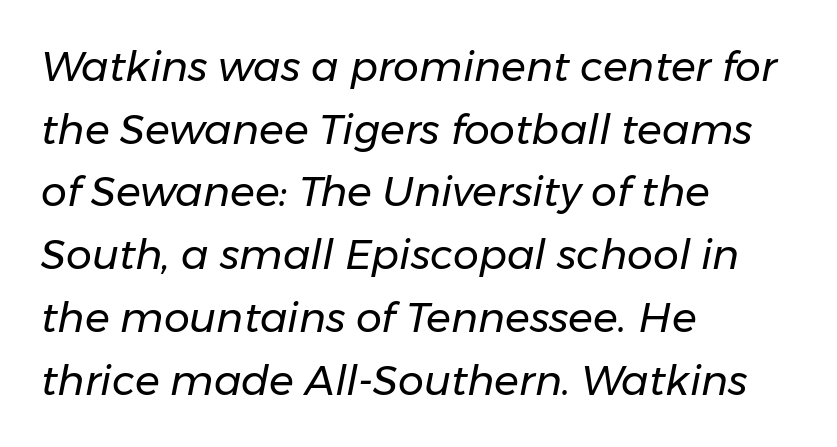
The image shows 41 px regular-weight type, italic (leaning right); set left-aligned, normal line spacing (1.53x), normal letter spacing, not underlined; low stroke contrast and a medium x-height.
